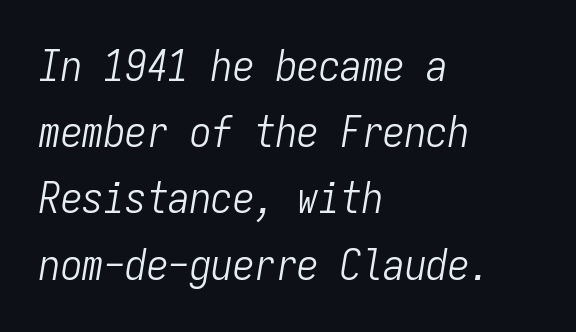
The image shows 43 px light, condensed type, italic (leaning right), monospaced; set left-aligned, normal line spacing (1.54x), normal letter spacing, not underlined; low stroke contrast and a medium x-height.
